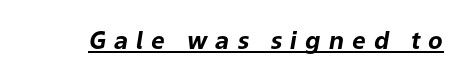
The image shows 24 px bold type, italic (leaning right); set unusually wide letter spacing (+0.34 em), underlined.
